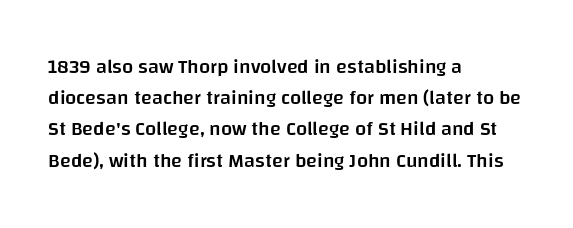
{"italic": "no", "bold": "semi", "underline": "no", "align": "left", "line_spacing": "normal", "line_spacing_ratio": 1.56, "letter_spacing": "normal", "letter_spacing_em": 0.0, "glyph_px": 20}
